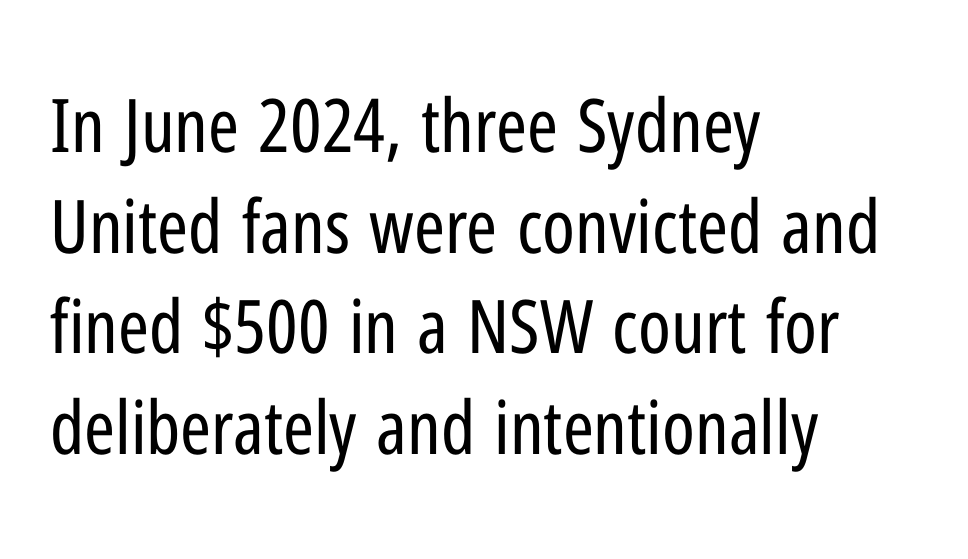
The image shows 74 px regular-weight, condensed sans-serif type, upright; set left-aligned, normal line spacing (1.36x), normal letter spacing, not underlined; low stroke contrast and a medium x-height.
